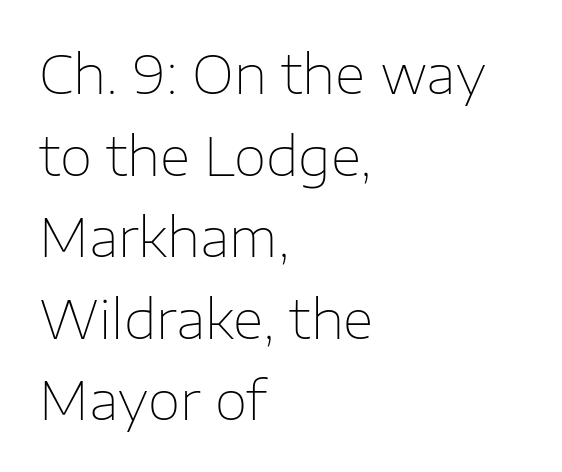
{"serif": "no", "italic": "no", "bold": "no", "weight": "thin", "width": "normal", "stroke_contrast": "low", "x_height": "medium", "monospaced": "no", "underline": "no", "align": "left", "line_spacing": "normal", "line_spacing_ratio": 1.54, "letter_spacing": "normal", "letter_spacing_em": 0.0, "glyph_px": 53}
